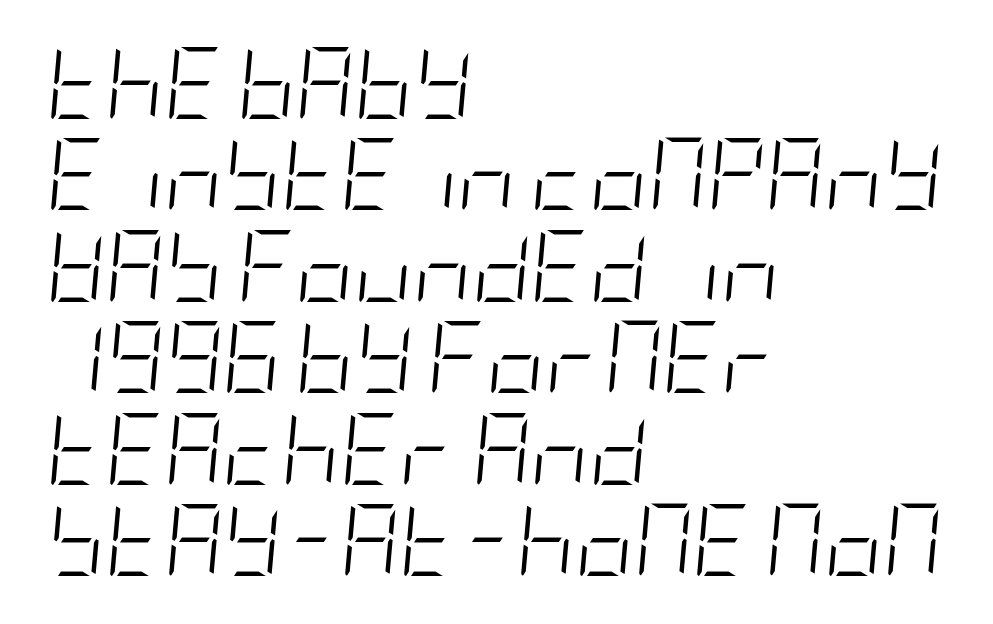
Q: Is the text bold? A: No.
Q: Is the text italic (slanted)? A: Yes, it leans right by about 5 degrees.
Q: Is the text underlined? A: No.
Q: How is the paragraph aligned? A: Left-aligned.
Q: Is the spacing between letters normal or unusually wide? A: Normal.
Q: Is the spacing between lines tight, normal or loose? A: Normal.
Q: Width (condensed, normal, or wide)? A: Condensed.
Q: Stroke contrast? A: Low.
Q: x-height? A: Large.
